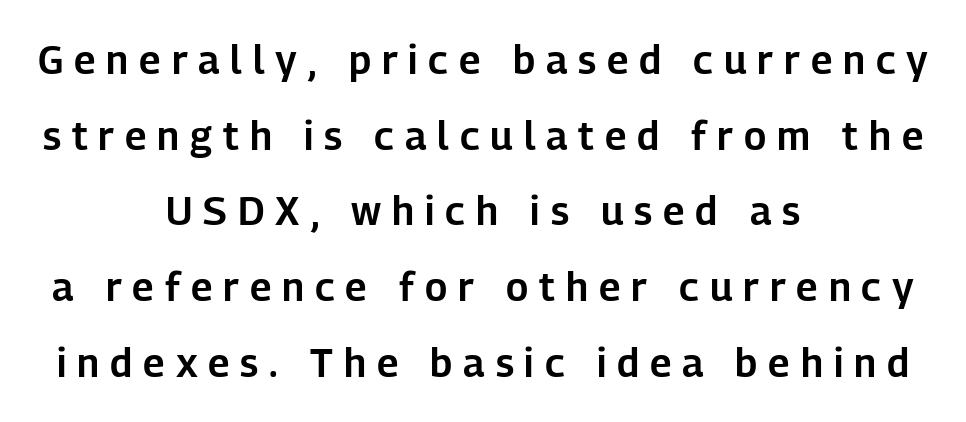
{"serif": "no", "italic": "no", "width": "normal", "stroke_contrast": "low", "x_height": "medium", "monospaced": "no", "underline": "no", "align": "center", "line_spacing": "loose", "line_spacing_ratio": 1.94, "letter_spacing": "wide", "letter_spacing_em": 0.28, "glyph_px": 39}
